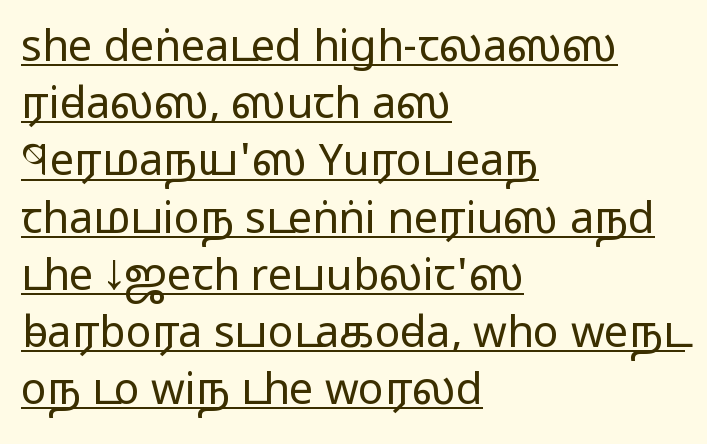
{"serif": "no", "italic": "no", "bold": "no", "weight": "regular", "width": "wide", "stroke_contrast": "low", "x_height": "medium", "monospaced": "no", "underline": "yes", "align": "left", "line_spacing": "normal", "line_spacing_ratio": 1.33, "letter_spacing": "normal", "letter_spacing_em": 0.0, "glyph_px": 43}
